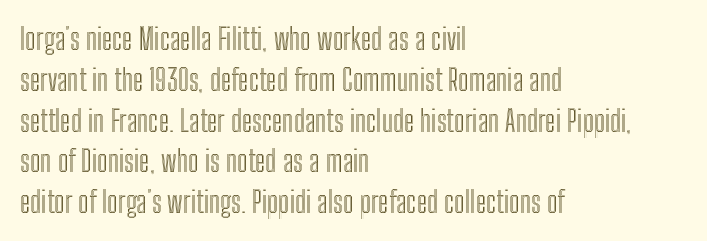
The image shows 30 px condensed type, upright; set left-aligned, normal line spacing (1.36x), normal letter spacing, not underlined; a medium x-height.
